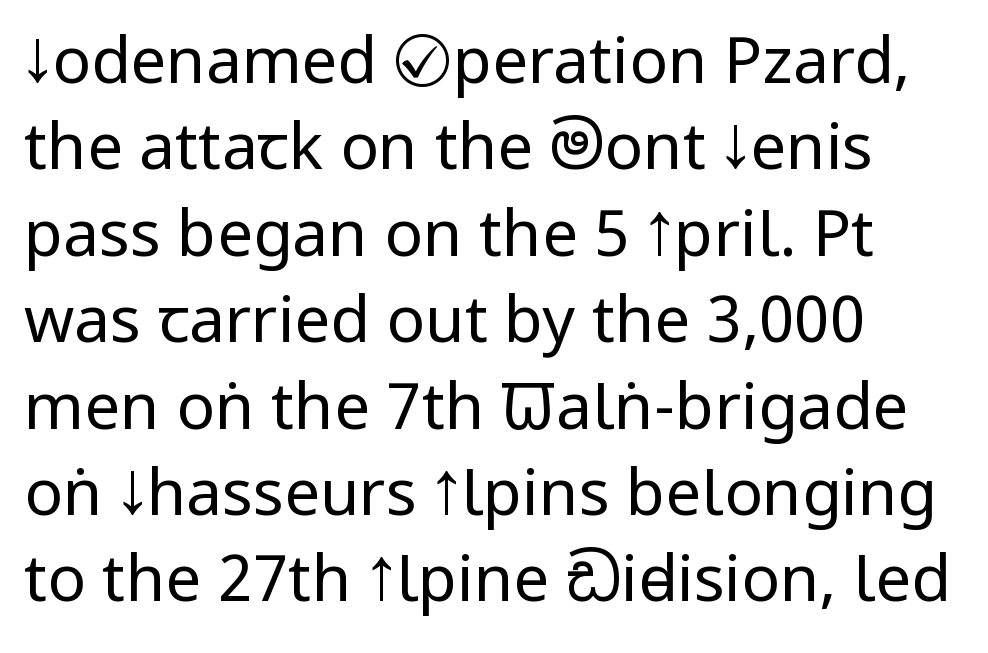
What's the leading like? Ordinary, nothing unusual. Proportional: the letters do not fall into vertical columns. Every character sits straight up, as roman type does. The tracking reads as untouched default to a designer's eye.
